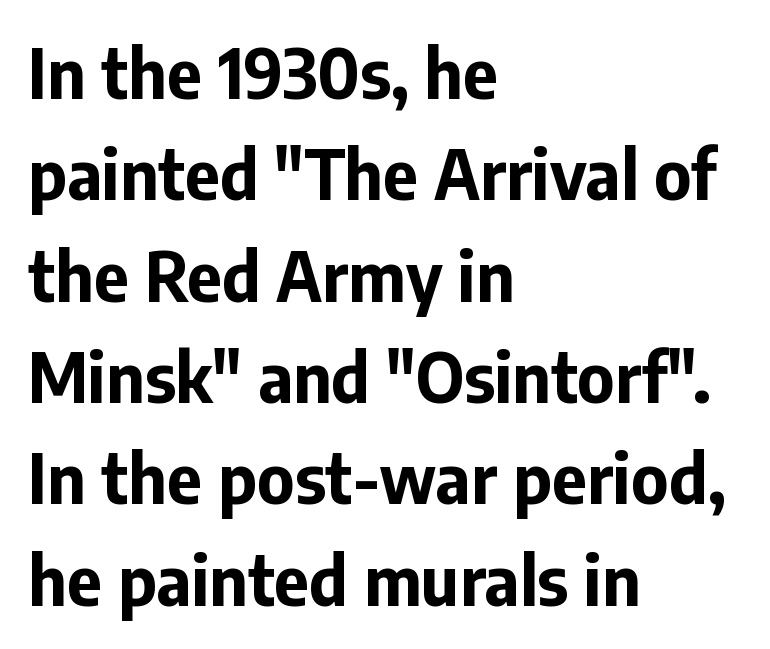
The rows are spaced the way most documents space them. Weight: bold. Letterform terminals end flat and unadorned throughout the passage. Letter spacing: default. The typesetter chose a ragged-right arrangement here.
